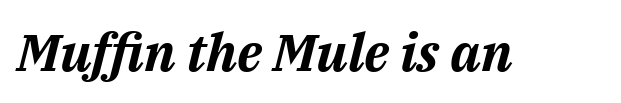
The image shows 52 px bold type, italic (leaning right); set normal letter spacing, not underlined; medium stroke contrast and a medium x-height.
